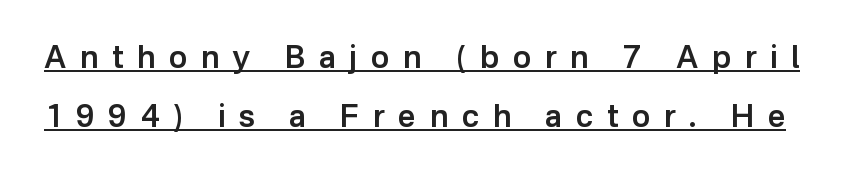
The designer dialed line spacing up above the default. This is moderately heavy type, rendered in semibold. Looks like someone drew a line under every word here. In terms of posture, this sample is upright.
